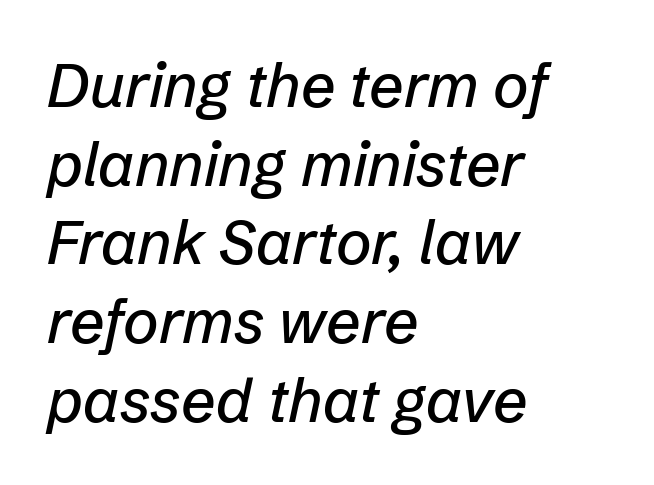
Q: Is the text italic (slanted)? A: Yes, it leans right by about 12 degrees.
Q: Is the text underlined? A: No.
Q: How is the paragraph aligned? A: Left-aligned.
Q: Is the spacing between letters normal or unusually wide? A: Normal.
Q: Is the spacing between lines tight, normal or loose? A: Normal.
Q: Width (condensed, normal, or wide)? A: Normal.
Q: Stroke contrast? A: Low.
Q: x-height? A: Medium.
Q: Monospaced? A: No.
